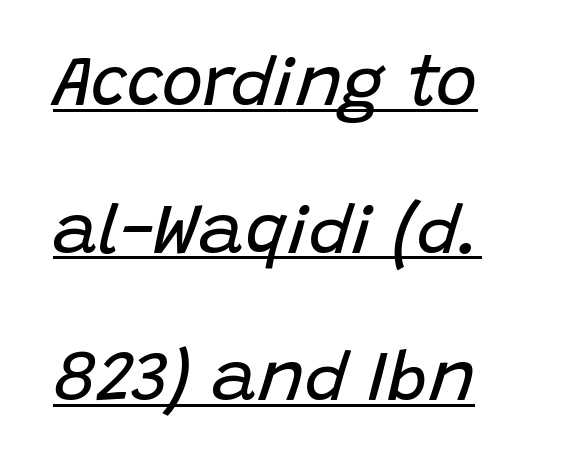
Q: Is the text bold? A: No.
Q: Is the text italic (slanted)? A: Yes, it leans right by about 15 degrees.
Q: Is the text underlined? A: Yes.
Q: Is the spacing between letters normal or unusually wide? A: Normal.
Q: Is the spacing between lines tight, normal or loose? A: Loose.
Q: Width (condensed, normal, or wide)? A: Normal.
Q: Stroke contrast? A: Low.
Q: x-height? A: Large.
Q: Monospaced? A: No.
